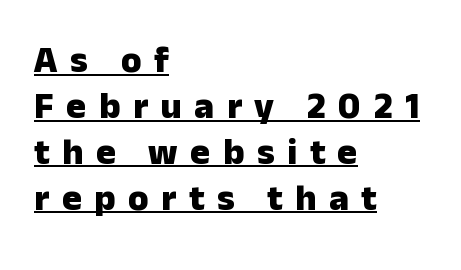
This is the regular roman posture of the typeface. A full-strength bold gives these letters their thick strokes. Like a heading marked for emphasis, these lines bear an underscore. Is this a fixed-width face? No — the glyphs have proportional, varying widths. Typeset ragged right — the left edge is the straight one. The tracking jumps out immediately: characters are airy and widely separated.
